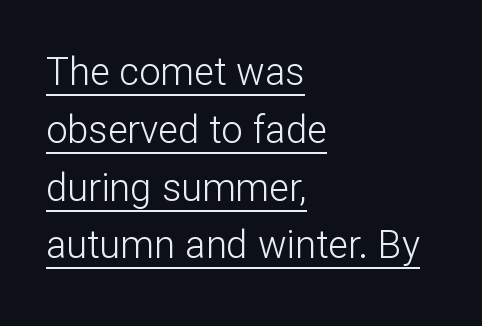
The image shows 38 px light sans-serif type, upright; set left-aligned, normal line spacing (1.52x), normal letter spacing, underlined; low stroke contrast and a medium x-height.
